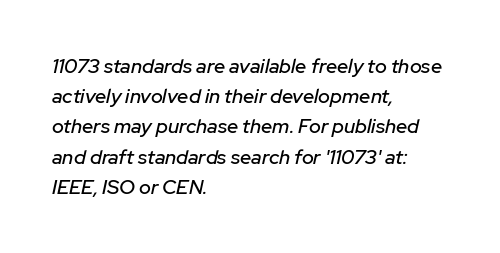
The image shows 20 px text type, italic (leaning right); set left-aligned, normal line spacing (1.51x), normal letter spacing, not underlined.
